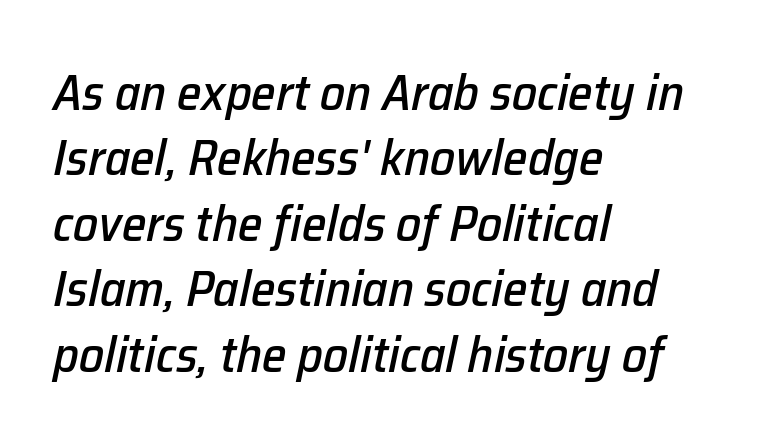
The image shows 50 px text type, italic (leaning right); set left-aligned, normal line spacing (1.31x), normal letter spacing, not underlined; low stroke contrast and a medium x-height.
